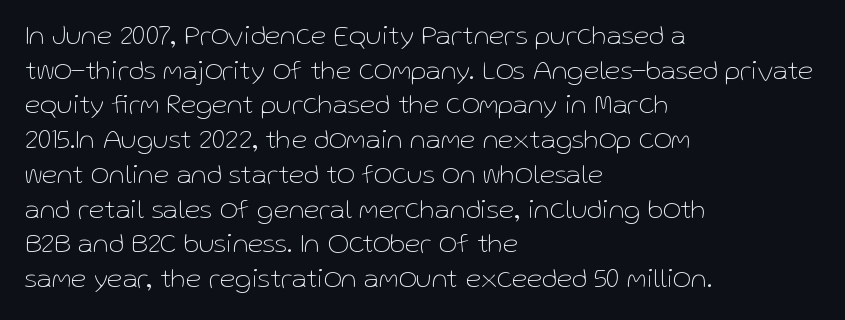
{"serif": "no", "italic": "no", "bold": "no", "weight": "thin", "width": "normal", "stroke_contrast": "low", "x_height": "medium", "monospaced": "no", "underline": "no", "align": "left", "line_spacing_ratio": 1.24, "letter_spacing": "normal", "letter_spacing_em": 0.0, "glyph_px": 28}
